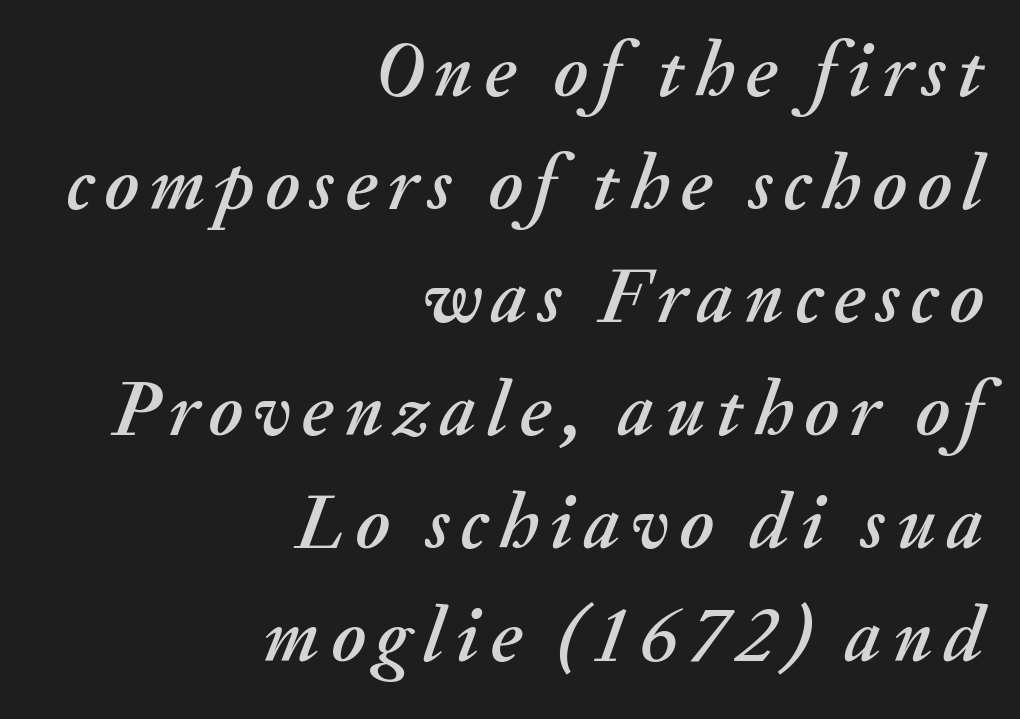
Q: Is the text italic (slanted)? A: Yes, it leans right by about 20 degrees.
Q: Is the text underlined? A: No.
Q: How is the paragraph aligned? A: Right-aligned.
Q: Is the spacing between lines tight, normal or loose? A: Normal.
Q: Width (condensed, normal, or wide)? A: Normal.
Q: Stroke contrast? A: Medium.
Q: x-height? A: Small.
Q: Monospaced? A: No.
